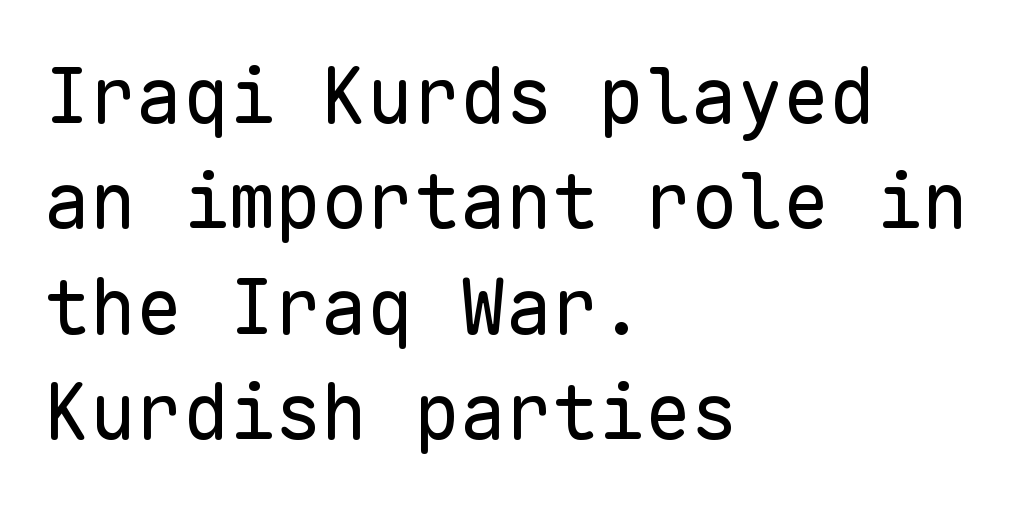
Q: Is the text bold? A: No.
Q: Is the text italic (slanted)? A: No, it is upright.
Q: Is the typeface a serif or a sans-serif typeface? A: Sans-serif.
Q: Is the text underlined? A: No.
Q: How is the paragraph aligned? A: Left-aligned.
Q: Is the spacing between letters normal or unusually wide? A: Normal.
Q: Is the spacing between lines tight, normal or loose? A: Normal.
Q: Width (condensed, normal, or wide)? A: Normal.
Q: Stroke contrast? A: Low.
Q: x-height? A: Medium.
Q: Monospaced? A: Yes.
